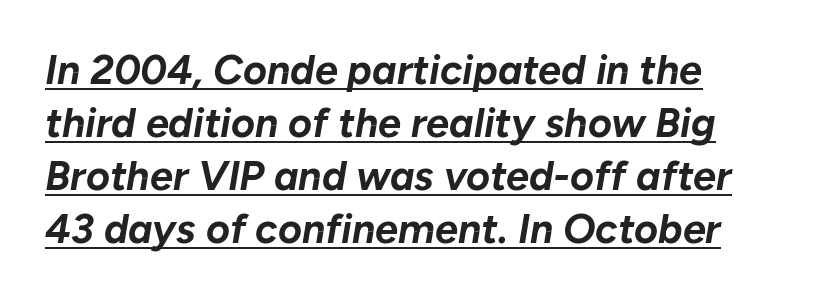
{"italic": "yes", "lean": "right", "slant_degrees": 10, "bold": "yes", "weight": "bold", "width": "normal", "stroke_contrast": "low", "x_height": "medium", "monospaced": "no", "underline": "yes", "line_spacing": "normal", "line_spacing_ratio": 1.29, "letter_spacing": "normal", "letter_spacing_em": 0.0, "glyph_px": 41}
